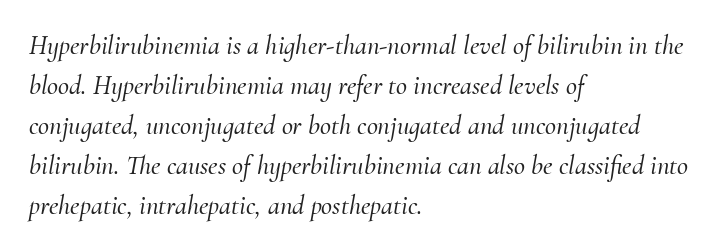
Look at the tracking — it's just the regular setting, nothing added. Leading: standard. Where is the straight margin? On the left. Does the lettering tilt? It does — this is italic. The words here are not underlined.
